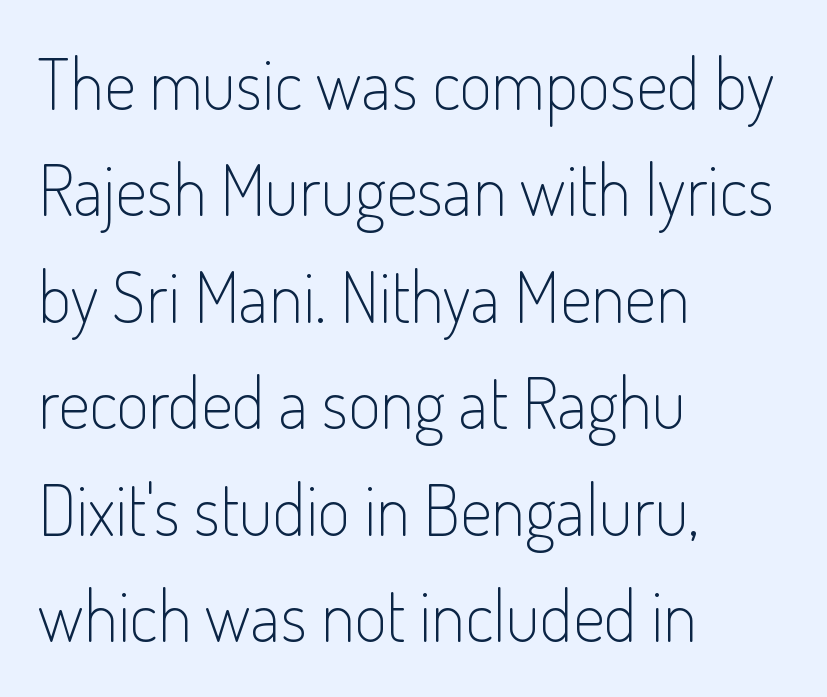
The image shows 70 px light, condensed sans-serif type, upright; set left-aligned, normal line spacing (1.52x), normal letter spacing, not underlined; low stroke contrast and a small x-height.
